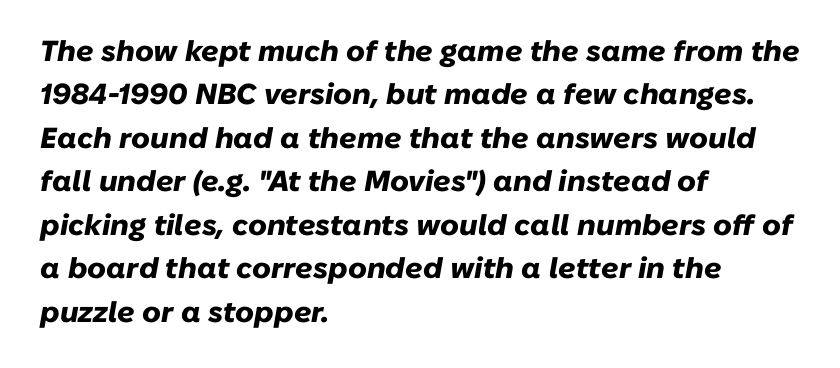
{"italic": "yes", "lean": "right", "slant_degrees": 10, "bold": "yes", "weight": "heavy", "width": "normal", "stroke_contrast": "low", "x_height": "medium", "monospaced": "no", "underline": "no", "align": "left", "line_spacing": "normal", "line_spacing_ratio": 1.5, "letter_spacing": "normal", "letter_spacing_em": 0.0, "glyph_px": 29}
